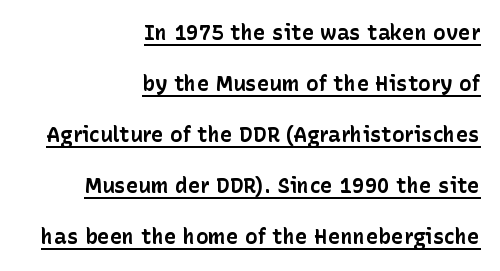
{"italic": "no", "bold": "yes", "underline": "yes", "align": "right", "line_spacing": "loose", "line_spacing_ratio": 2.43, "letter_spacing": "normal", "letter_spacing_em": 0.0, "glyph_px": 21}
